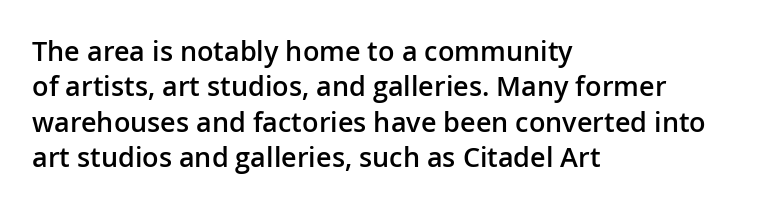
Nobody drew a line under any word here. In terms of leading, this rendering sits right in the middle. Typographic density is moderately raised because the face is semibold. Standard letterfit; no display-style spreading of the glyphs. The text block is weighted toward the left margin, trailing off unevenly rightward. The lettering stays uniformly vertical, giving the passage a roman look.
